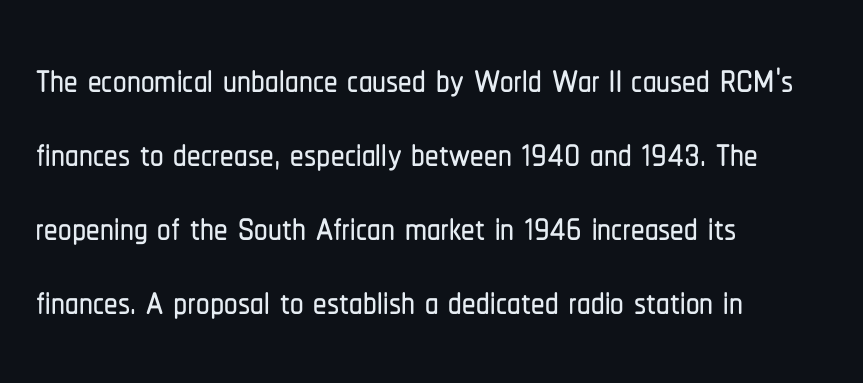
{"serif": "no", "italic": "no", "width": "condensed", "stroke_contrast": "low", "x_height": "medium", "monospaced": "no", "underline": "no", "align": "left", "line_spacing": "normal", "line_spacing_ratio": 1.37, "letter_spacing": "normal", "letter_spacing_em": 0.0, "glyph_px": 54}
